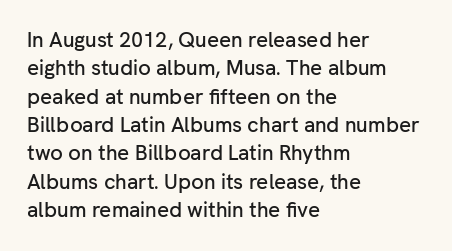
Posture: upright roman. The foot of each line stays bare and open. The passage shown stacks its lines at a standard gap. Alignment: flush left. The horizontal fit of the characters is conventional and even.
